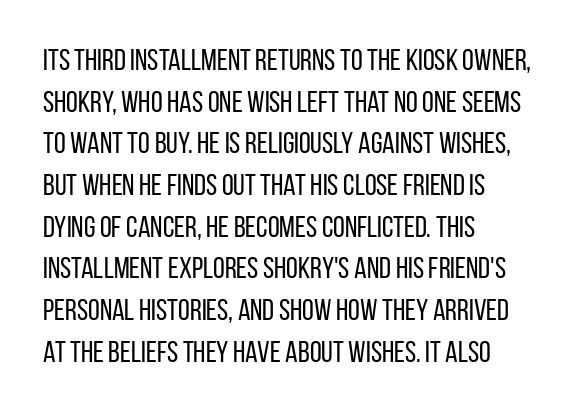
Q: Is the text bold? A: No.
Q: Is the text italic (slanted)? A: No, it is upright.
Q: Is the typeface a serif or a sans-serif typeface? A: Sans-serif.
Q: Is the text underlined? A: No.
Q: How is the paragraph aligned? A: Left-aligned.
Q: Is the spacing between letters normal or unusually wide? A: Normal.
Q: Is the spacing between lines tight, normal or loose? A: Normal.
Q: Width (condensed, normal, or wide)? A: Condensed.
Q: Stroke contrast? A: Low.
Q: x-height? A: Large.
Q: Monospaced? A: No.
